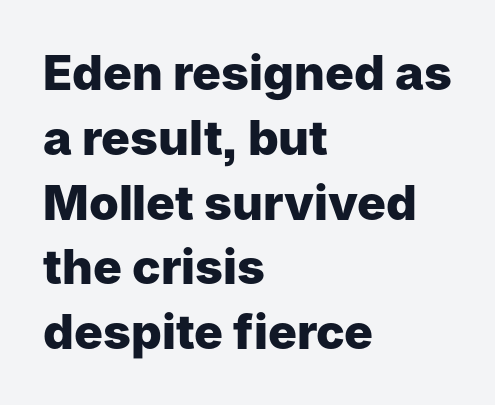
The image shows 48 px heavy sans-serif type, upright; set left-aligned, normal line spacing (1.35x), normal letter spacing, not underlined; low stroke contrast and a medium x-height.
